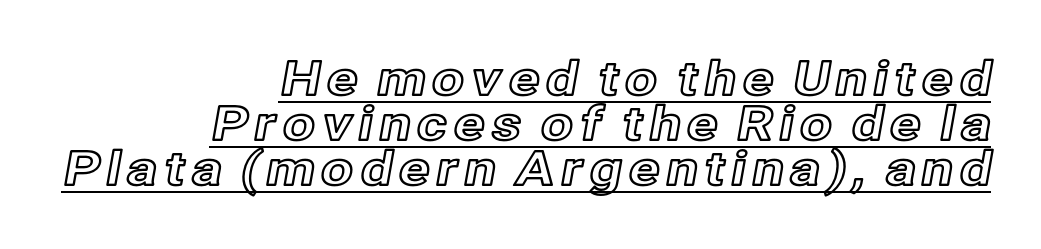
Q: Is the text italic (slanted)? A: Yes.
Q: Is the text underlined? A: Yes.
Q: How is the paragraph aligned? A: Right-aligned.
Q: Is the spacing between lines tight, normal or loose? A: Tight.
Q: Width (condensed, normal, or wide)? A: Normal.
Q: x-height? A: Medium.
Q: Monospaced? A: No.
